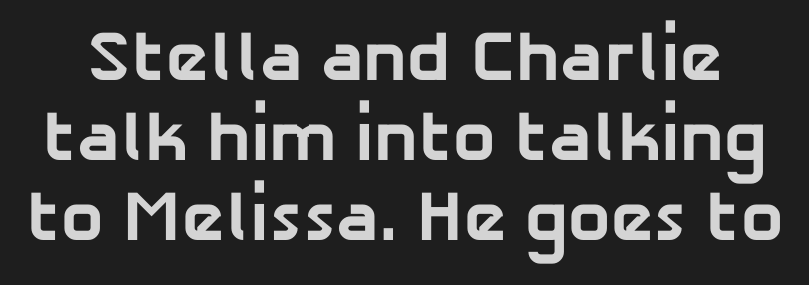
The image shows 71 px bold sans-serif type; set tight line spacing (1.13x), normal letter spacing, not underlined; low stroke contrast and a medium x-height.
